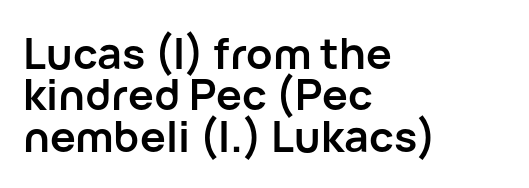
All the whitespace from short lines collects on the right. Typographic density is high because the face is bold. Students, observe: this is what under-led, compact text looks like. This rendering leaves character spacing at its baseline value.
